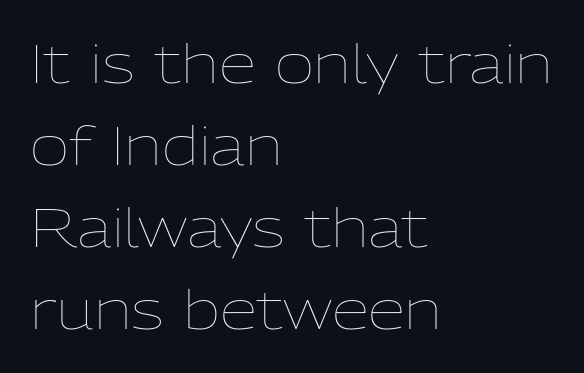
The letters stand straight up with perfectly vertical stems. You could not count columns in this text — the font is proportionally spaced. The rendering anchors every line to the left-hand side. This rendering leaves character spacing at its baseline value. Whoever set this chose a conventional vertical rhythm. No extra ink here — the face is not bold.
